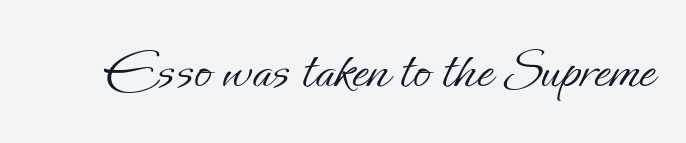
The image shows 58 px light type; set normal letter spacing, not underlined; low stroke contrast and a small x-height.
